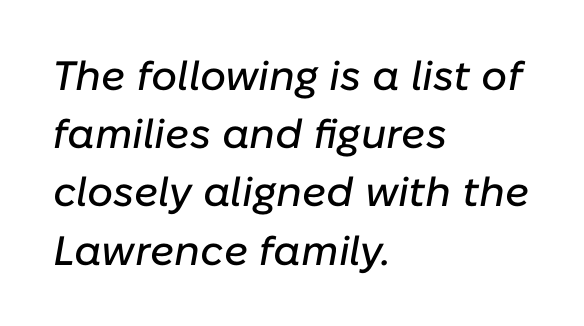
Q: Is the text italic (slanted)? A: Yes, it leans right by about 10 degrees.
Q: Is the text underlined? A: No.
Q: How is the paragraph aligned? A: Left-aligned.
Q: Is the spacing between letters normal or unusually wide? A: Normal.
Q: Is the spacing between lines tight, normal or loose? A: Normal.
Q: Width (condensed, normal, or wide)? A: Normal.
Q: Stroke contrast? A: Low.
Q: x-height? A: Medium.
Q: Monospaced? A: No.
